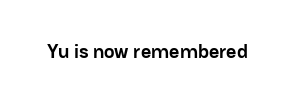
Q: Is the text bold? A: Yes.
Q: Is the text italic (slanted)? A: No, it is upright.
Q: Is the text underlined? A: No.
Q: Is the spacing between letters normal or unusually wide? A: Normal.
